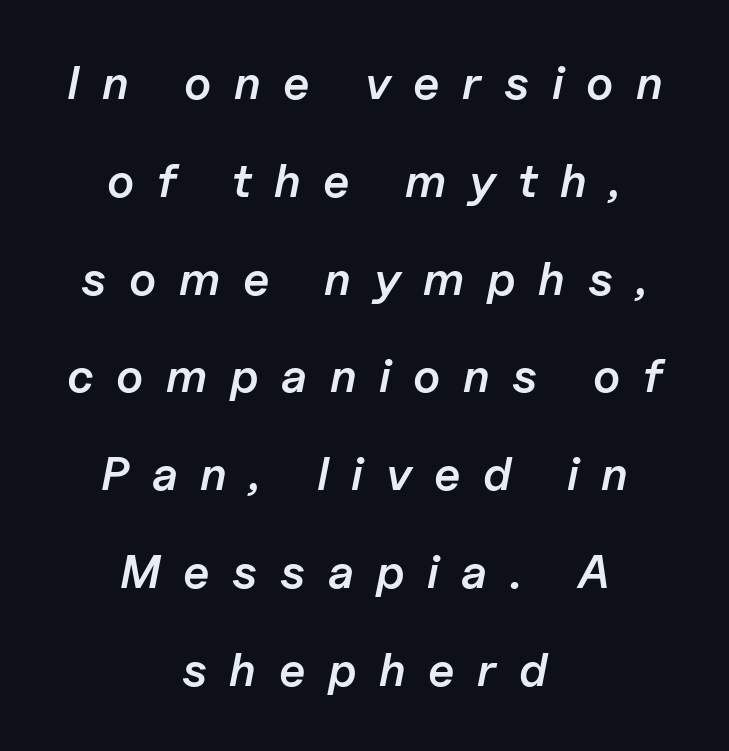
This sample uses an oblique cut, with every glyph tilted off the vertical. These lines have a slow, spaced-out rhythm from letter to letter. This rendering features lettering with no underline. You could fit nearly another row in the gap between these rows.
